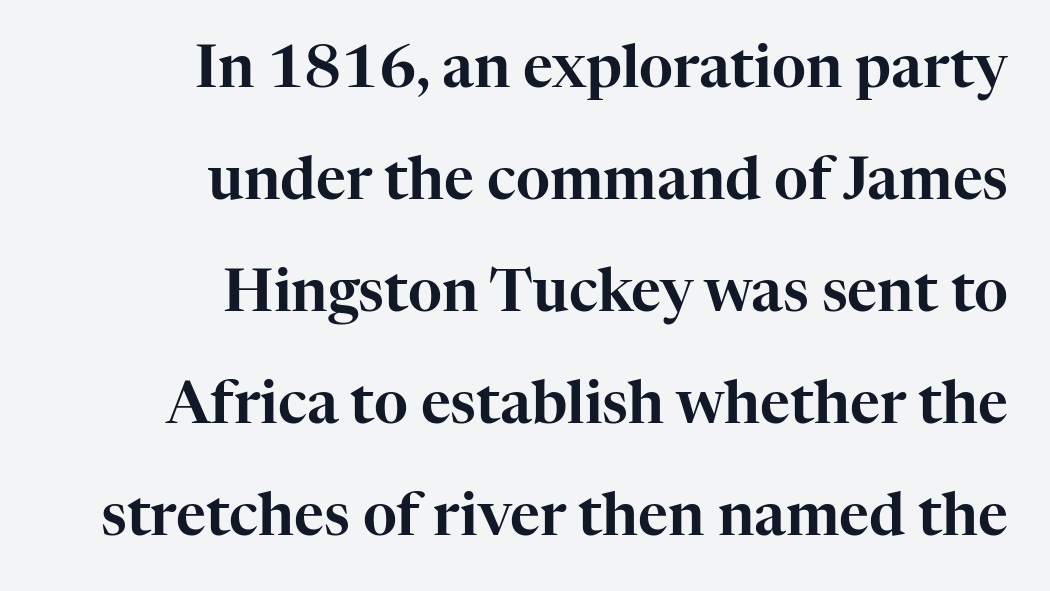
Q: Is the text italic (slanted)? A: No, it is upright.
Q: Is the typeface a serif or a sans-serif typeface? A: Serif.
Q: Is the text underlined? A: No.
Q: How is the paragraph aligned? A: Right-aligned.
Q: Is the spacing between letters normal or unusually wide? A: Normal.
Q: Is the spacing between lines tight, normal or loose? A: Loose.
Q: Width (condensed, normal, or wide)? A: Normal.
Q: Stroke contrast? A: High.
Q: x-height? A: Medium.
Q: Monospaced? A: No.
